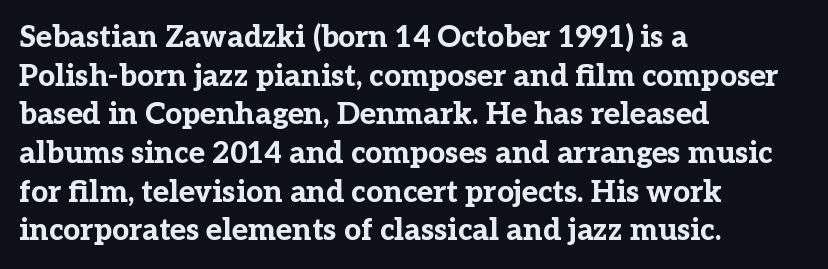
Q: Is the text bold? A: Yes.
Q: Is the text italic (slanted)? A: No, it is upright.
Q: Is the typeface a serif or a sans-serif typeface? A: Serif.
Q: Is the text underlined? A: No.
Q: How is the paragraph aligned? A: Left-aligned.
Q: Is the spacing between letters normal or unusually wide? A: Normal.
Q: Is the spacing between lines tight, normal or loose? A: Normal.
Q: Width (condensed, normal, or wide)? A: Normal.
Q: Stroke contrast? A: Low.
Q: x-height? A: Medium.
Q: Monospaced? A: No.
